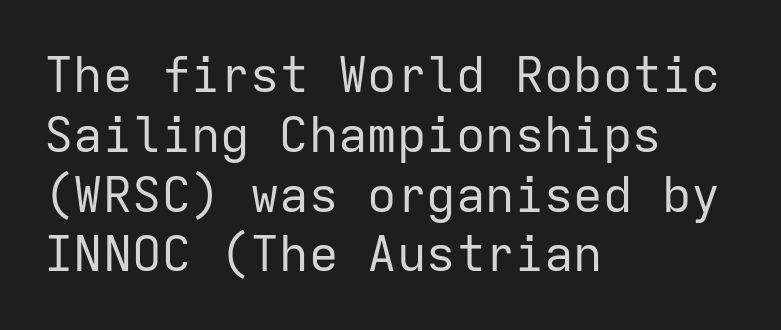
{"serif": "no", "italic": "no", "bold": "no", "weight": "regular", "width": "normal", "stroke_contrast": "low", "x_height": "medium", "monospaced": "yes", "underline": "no", "align": "left", "line_spacing_ratio": 1.22, "letter_spacing": "normal", "letter_spacing_em": 0.0, "glyph_px": 49}
